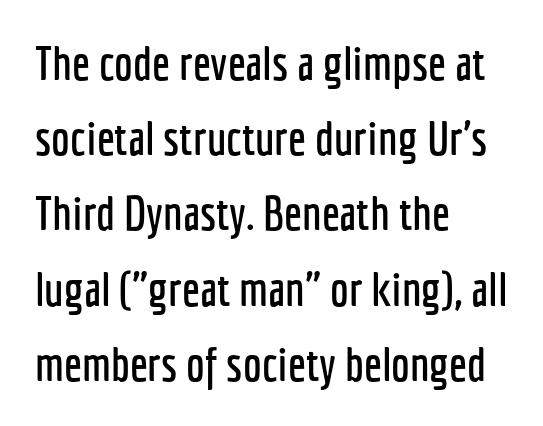
The image shows 47 px condensed sans-serif type, upright; set left-aligned, normal line spacing (1.6x), normal letter spacing, not underlined; low stroke contrast and a medium x-height.
